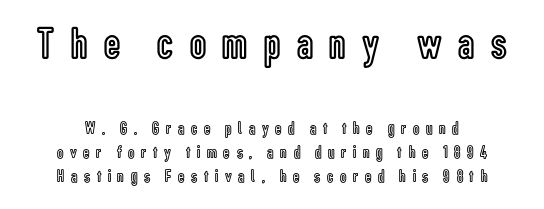
The image shows 45 px condensed type, upright; set normal line spacing (1.35x), unusually wide letter spacing (+0.37 em), not underlined; the first (top) block is 2.5x larger; a medium x-height.
